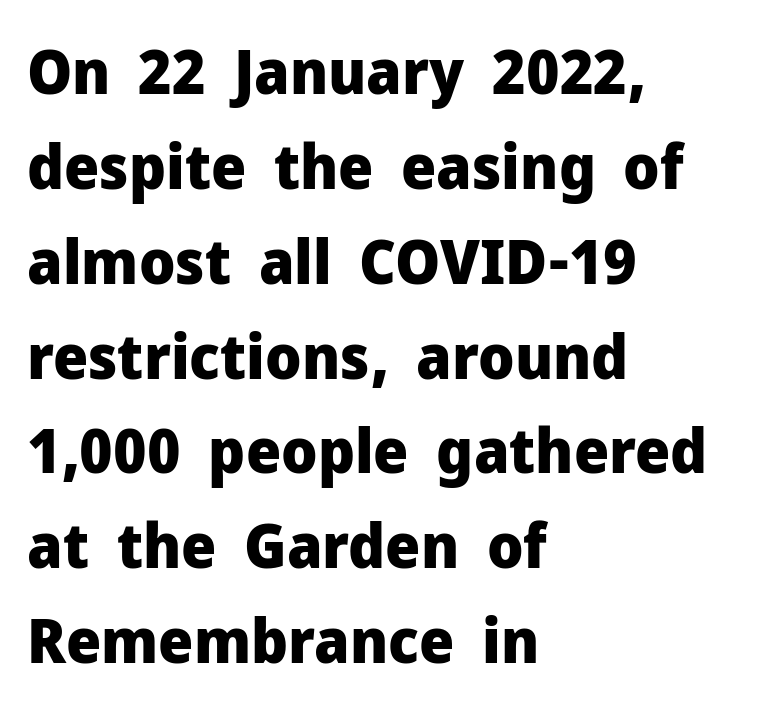
The image shows 62 px heavy sans-serif type, upright; set left-aligned, normal line spacing (1.53x), normal letter spacing, not underlined; low stroke contrast and a medium x-height.
